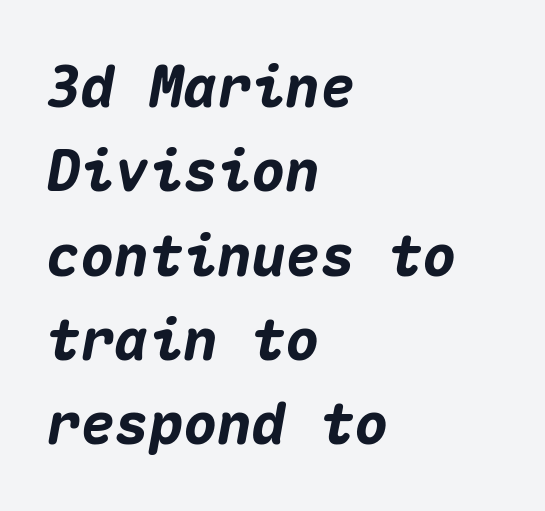
{"italic": "yes", "lean": "right", "slant_degrees": 10, "bold": "yes", "weight": "heavy", "width": "normal", "stroke_contrast": "medium", "x_height": "medium", "monospaced": "yes", "underline": "no", "align": "left", "line_spacing": "normal", "line_spacing_ratio": 1.48, "letter_spacing": "normal", "letter_spacing_em": 0.0, "glyph_px": 57}
